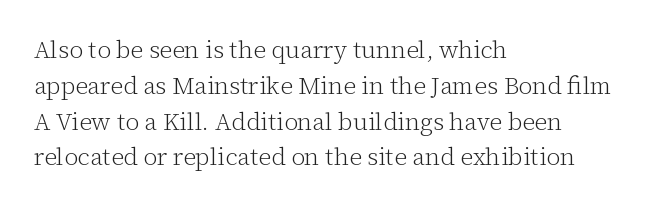
The image shows 24 px text type, upright; set left-aligned, normal line spacing (1.49x), normal letter spacing, not underlined.
